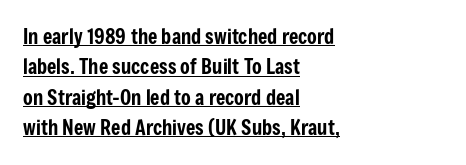
Letter spacing: default. Designer's note — italics off, roman on. Typeset ragged right — the left edge is the straight one. The lettering is marked with a stroke running underneath it. Leading: standard.
